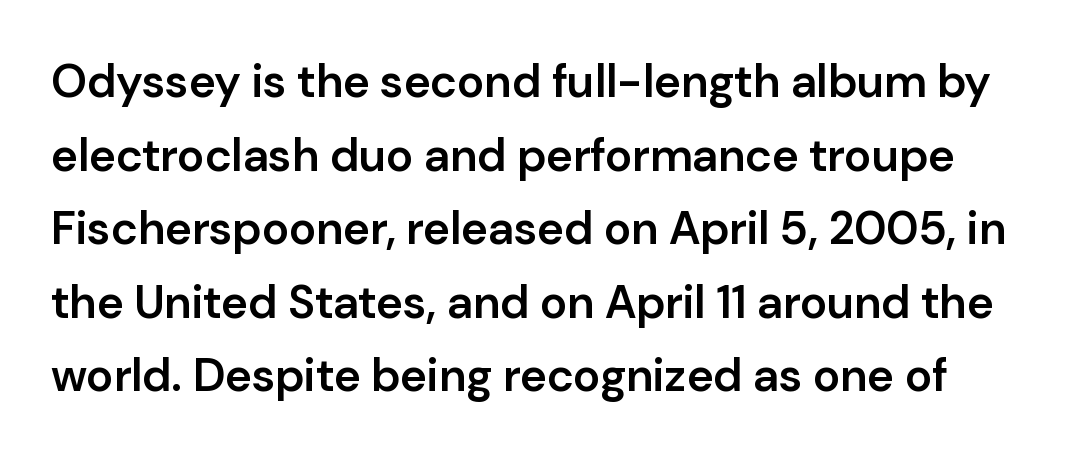
The image shows 46 px semibold sans-serif type, upright; set normal line spacing (1.6x), normal letter spacing, not underlined; low stroke contrast and a medium x-height.
